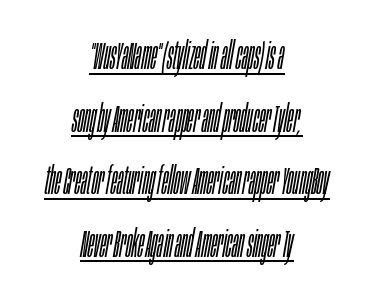
Note the varied advance widths — an 'i' is clearly narrower than an 'm'. These lines keep a tight, regular rhythm from letter to letter. Horizontal bands of white between lines are of average thickness. Typeset on center — no edge is straight. Stems here are at most as thick as an everyday book face. The face used here appears with an underline applied.
